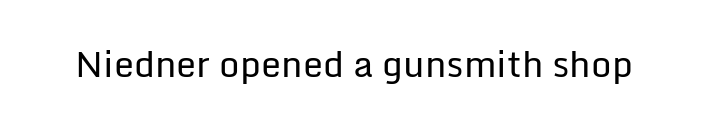
Q: Is the text bold? A: No.
Q: Is the text italic (slanted)? A: No, it is upright.
Q: Is the typeface a serif or a sans-serif typeface? A: Sans-serif.
Q: Is the text underlined? A: No.
Q: Is the spacing between letters normal or unusually wide? A: Normal.
Q: Width (condensed, normal, or wide)? A: Normal.
Q: Stroke contrast? A: Low.
Q: x-height? A: Medium.
Q: Monospaced? A: No.
